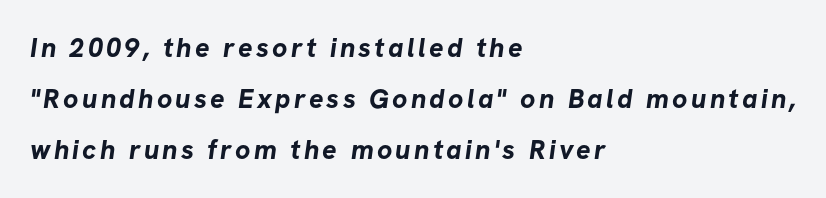
Q: Is the text bold? A: Yes.
Q: Is the text underlined? A: No.
Q: How is the paragraph aligned? A: Left-aligned.
